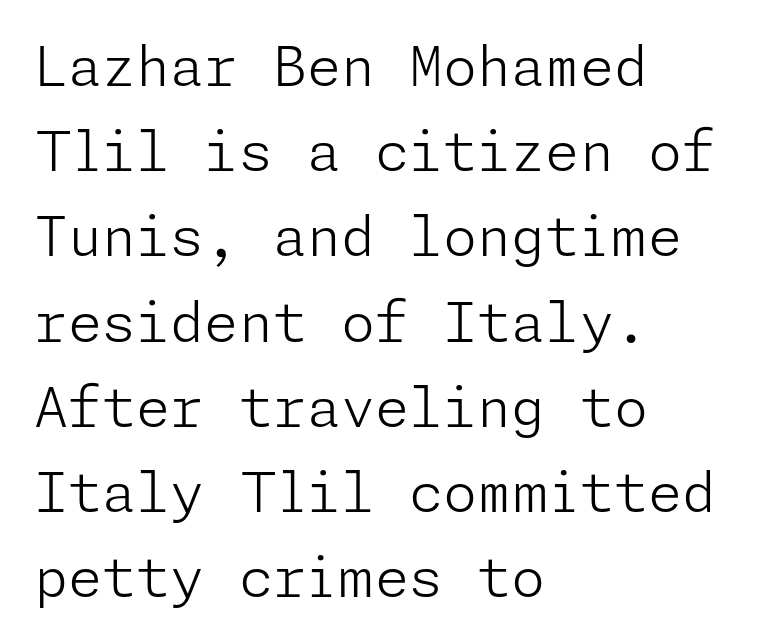
Q: Is the text bold? A: No.
Q: Is the text italic (slanted)? A: No, it is upright.
Q: Is the typeface a serif or a sans-serif typeface? A: Sans-serif.
Q: Is the text underlined? A: No.
Q: How is the paragraph aligned? A: Left-aligned.
Q: Is the spacing between letters normal or unusually wide? A: Normal.
Q: Is the spacing between lines tight, normal or loose? A: Normal.
Q: Width (condensed, normal, or wide)? A: Normal.
Q: Stroke contrast? A: Low.
Q: x-height? A: Medium.
